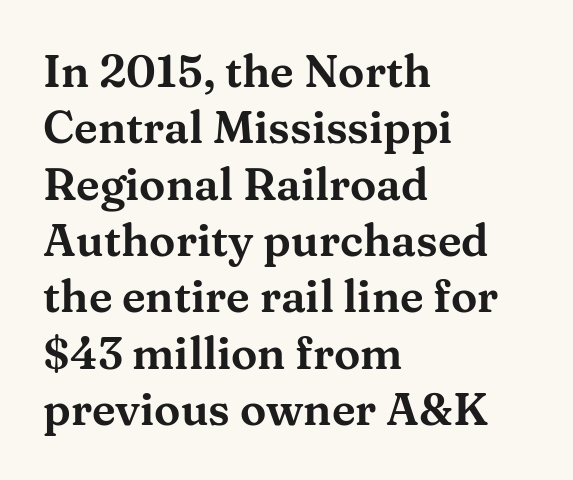
{"serif": "yes", "italic": "no", "width": "wide", "stroke_contrast": "medium", "x_height": "medium", "monospaced": "no", "underline": "no", "align": "left", "line_spacing": "normal", "line_spacing_ratio": 1.28, "letter_spacing": "normal", "letter_spacing_em": 0.0, "glyph_px": 44}
